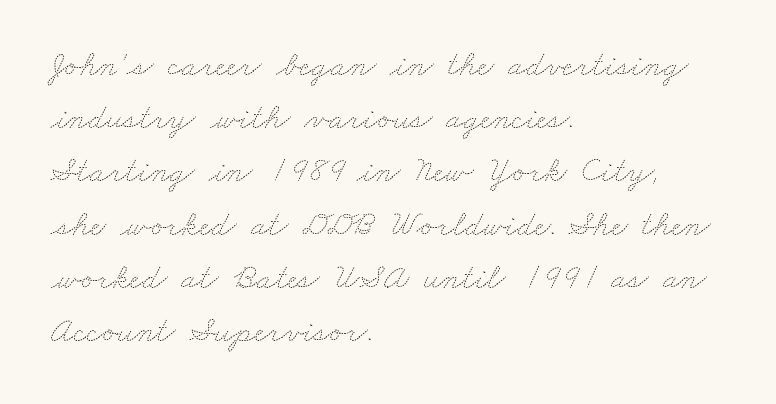
{"bold": "no", "weight": "thin", "width": "wide", "stroke_contrast": "medium", "x_height": "small", "monospaced": "no", "underline": "no", "align": "left", "line_spacing": "normal", "line_spacing_ratio": 1.52, "letter_spacing": "normal", "letter_spacing_em": 0.0, "glyph_px": 35}
